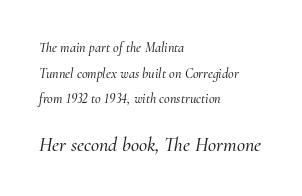
Where is the straight margin? On the left. Just letters on the line, the space beneath them empty. Of the two passages, the one underneath uses the larger point size. The glyphs look as if they've been sheared to an angle. Default kerning and tracking; the words read as compact shapes.
